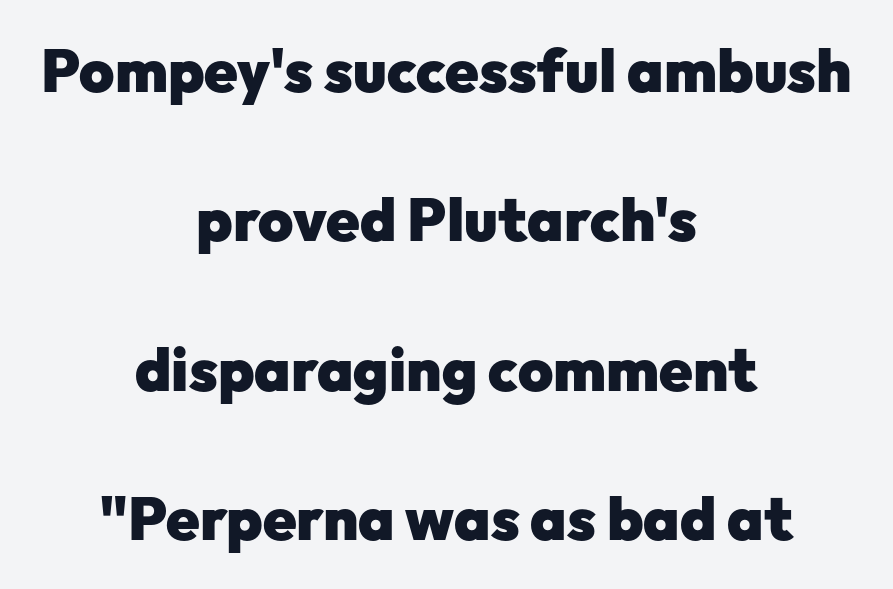
{"serif": "no", "italic": "no", "bold": "yes", "weight": "heavy", "width": "normal", "stroke_contrast": "low", "x_height": "medium", "monospaced": "no", "underline": "no", "align": "center", "line_spacing": "loose", "line_spacing_ratio": 2.49, "letter_spacing": "normal", "letter_spacing_em": 0.0, "glyph_px": 60}
